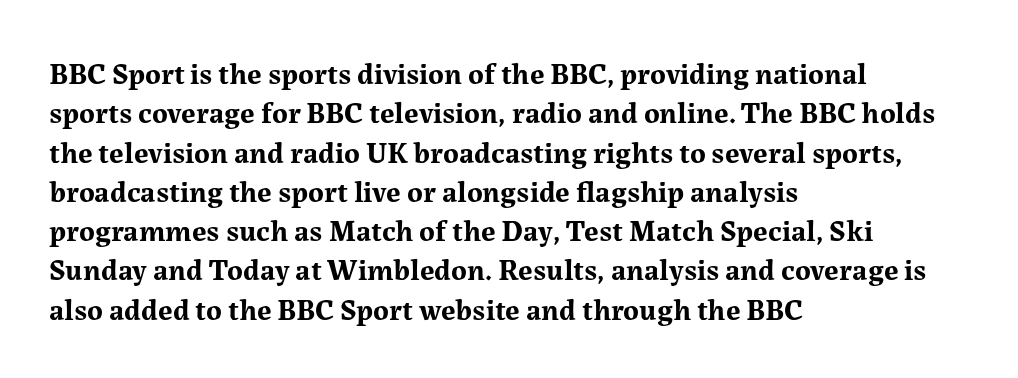
The compositor pushed each line to the left boundary. You can tell from the footed stems that serif type was used. Does the weight exceed regular? Yes, all the way to bold. Posture: vertical. Characters follow at the spacing the type designer built in.
